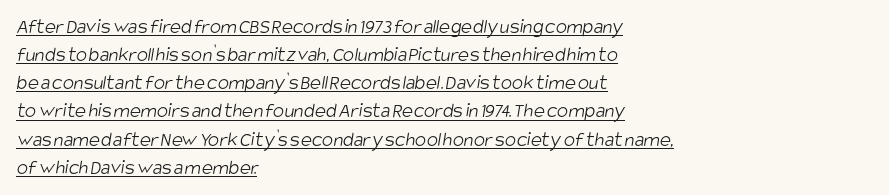
Q: Is the text bold? A: No.
Q: Is the text underlined? A: Yes.
Q: How is the paragraph aligned? A: Left-aligned.
Q: Is the spacing between letters normal or unusually wide? A: Normal.
Q: Is the spacing between lines tight, normal or loose? A: Normal.
